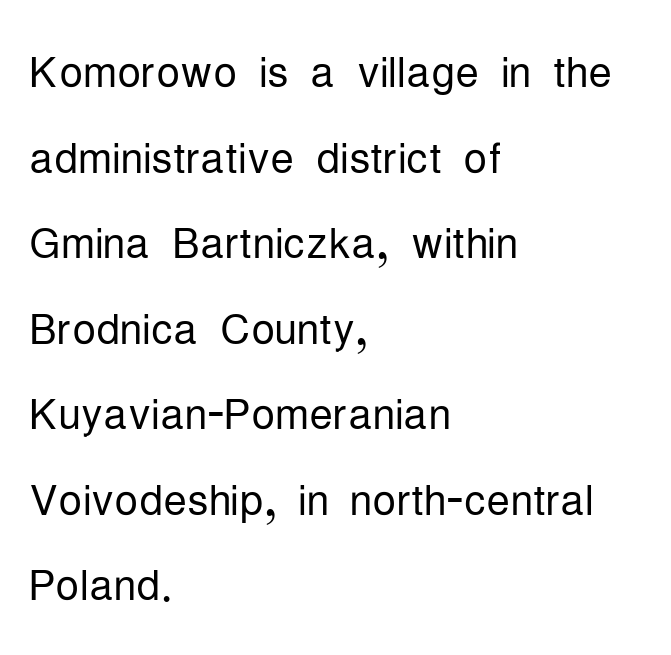
The image shows 59 px light, condensed sans-serif type, upright; set left-aligned, normal line spacing (1.45x), normal letter spacing, not underlined; low stroke contrast and a medium x-height.
